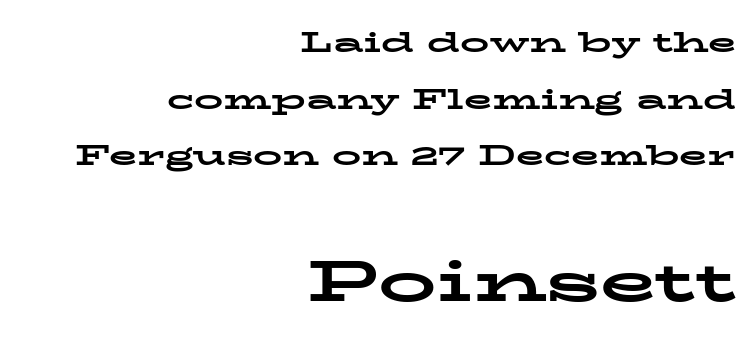
Q: Is the text bold? A: Yes.
Q: Is the text italic (slanted)? A: No, it is upright.
Q: Is the typeface a serif or a sans-serif typeface? A: Serif.
Q: Is the text underlined? A: No.
Q: How is the paragraph aligned? A: Right-aligned.
Q: Is the spacing between letters normal or unusually wide? A: Normal.
Q: Is the spacing between lines tight, normal or loose? A: Loose.
Q: Which block of text is set in a larger size, the first (top) or the second (bottom)? A: The second (bottom) one.
Q: Width (condensed, normal, or wide)? A: Wide.
Q: Stroke contrast? A: Low.
Q: x-height? A: Medium.
Q: Monospaced? A: No.
